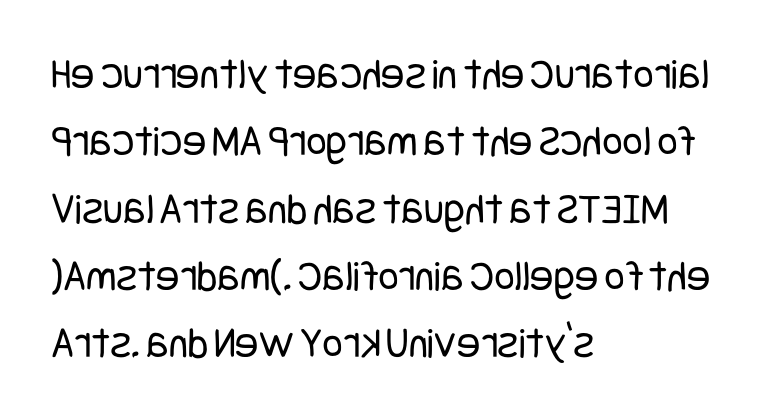
Q: Is the text bold? A: No.
Q: Is the text italic (slanted)? A: No, it is upright.
Q: Is the typeface a serif or a sans-serif typeface? A: Sans-serif.
Q: Is the text underlined? A: No.
Q: How is the paragraph aligned? A: Left-aligned.
Q: Is the spacing between letters normal or unusually wide? A: Normal.
Q: Is the spacing between lines tight, normal or loose? A: Normal.
Q: Width (condensed, normal, or wide)? A: Condensed.
Q: Stroke contrast? A: Low.
Q: x-height? A: Large.
